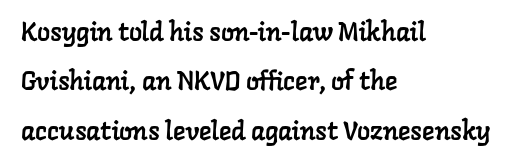
Reading down the block, your eye returns to a fixed left position each line. Vertical spacing — loose. Nothing unusual about the tracking: characters are spaced as the font intends. Decoration check: the copy has no underline.
